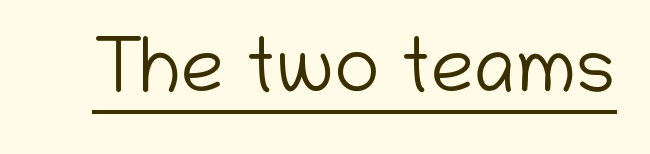
{"serif": "no", "italic": "no", "bold": "no", "weight": "light", "width": "normal", "stroke_contrast": "low", "x_height": "medium", "monospaced": "no", "underline": "yes", "letter_spacing": "normal", "letter_spacing_em": 0.0, "glyph_px": 77}
